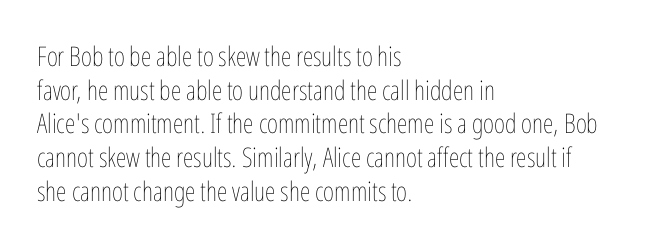
The image shows 27 px text type, upright; set left-aligned, normal line spacing (1.25x), normal letter spacing, not underlined.
